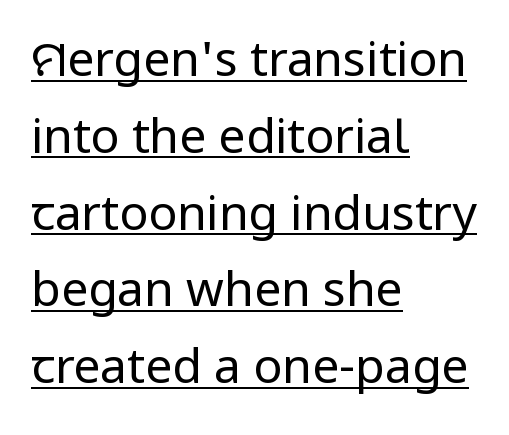
The image shows 48 px regular-weight, condensed sans-serif type, upright; set left-aligned, normal line spacing (1.6x), normal letter spacing, underlined; low stroke contrast.
